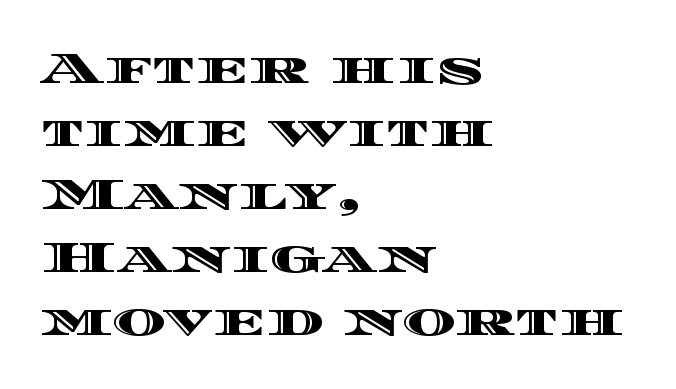
The image shows 45 px wide type, upright; set left-aligned, normal line spacing (1.4x), normal letter spacing, not underlined; a large x-height.
